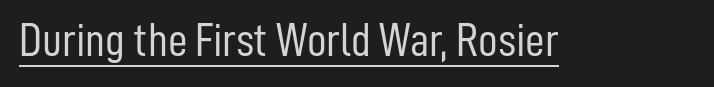
The image shows 48 px light, condensed sans-serif type, upright; set normal letter spacing, underlined; low stroke contrast and a medium x-height.
